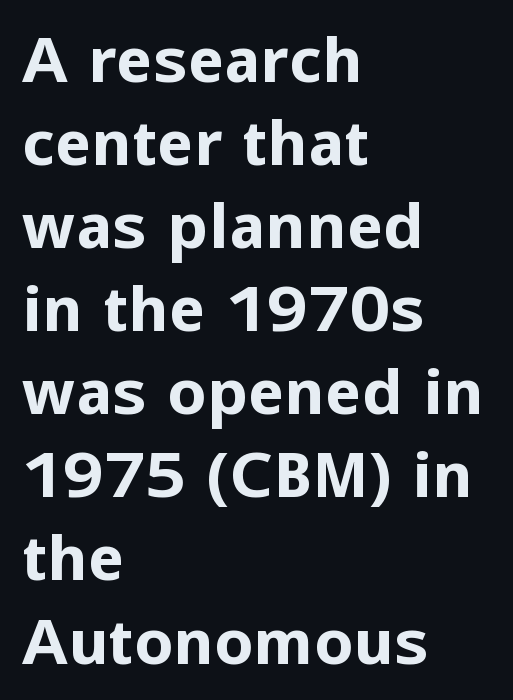
The image shows 62 px bold sans-serif type, upright; set left-aligned, normal line spacing (1.34x), normal letter spacing, not underlined; low stroke contrast and a medium x-height.
